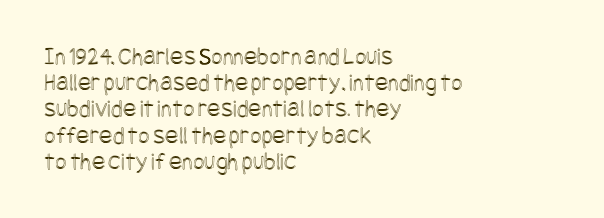
Inter-character spacing is left at the font's built-in metrics. Does the leading feel generous? Not at all — it's pinched. This is roman type, the default non-slanted kind. Each line starts at the same left margin while the right side varies. Underlining? Definitely not there.
